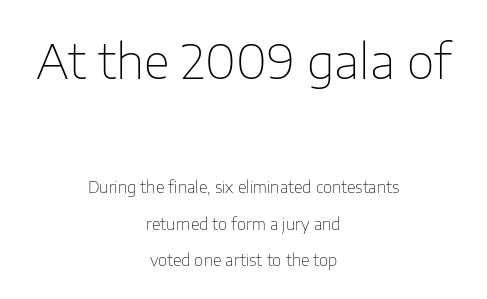
The image shows 48 px thin sans-serif type, upright; set centered, loose line spacing (2.27x), normal letter spacing, not underlined; the first (top) block is 3.0x larger; low stroke contrast and a medium x-height.
